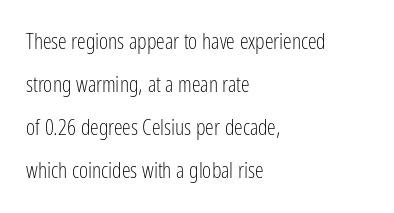
No heavy texture on the line: the type isn't bold. A clean baseline with only descenders dipping below it. Words appear dense and cohesive because spacing is normal. This block would shrink considerably if given ordinary leading; it's expanded now. Does the lettering tilt? It doesn't — this is upright.
